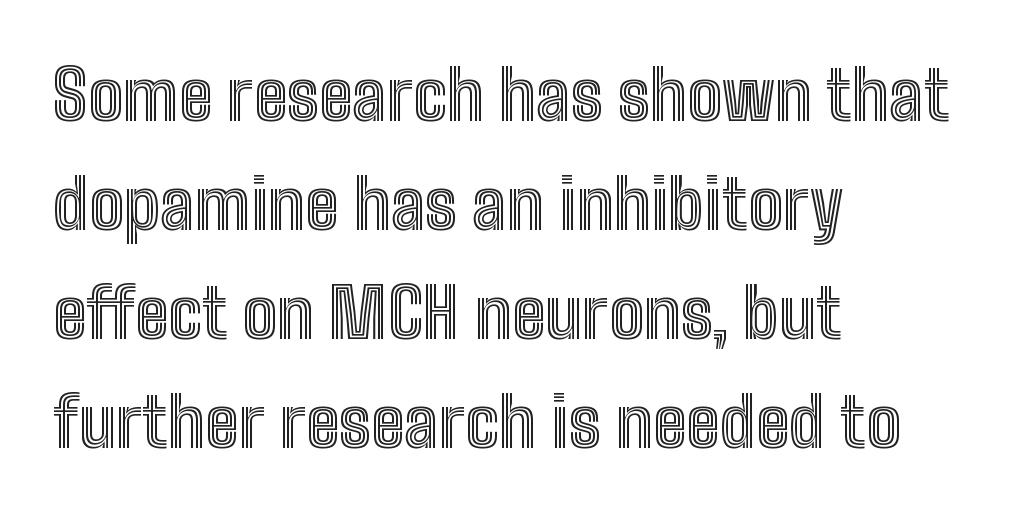
{"italic": "no", "width": "condensed", "x_height": "medium", "monospaced": "no", "underline": "no", "align": "left", "line_spacing": "normal", "line_spacing_ratio": 1.58, "letter_spacing": "normal", "letter_spacing_em": 0.0, "glyph_px": 69}
